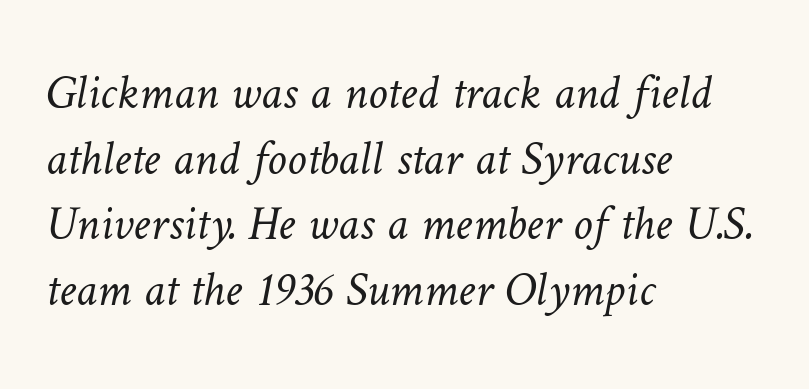
The image shows 49 px light type; set left-aligned, normal line spacing (1.34x), normal letter spacing, not underlined; low stroke contrast and a medium x-height.
